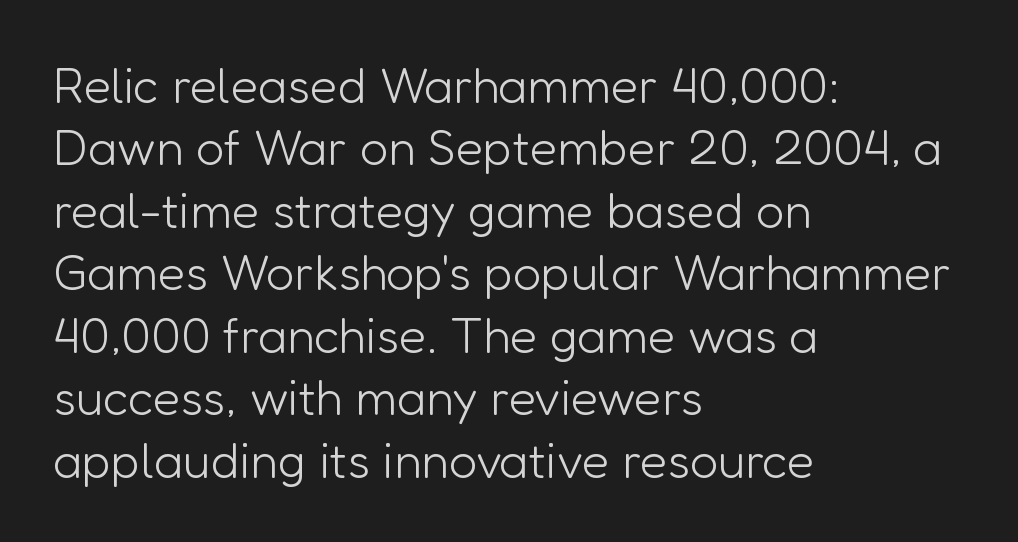
Tracking value appears to be zero — textbook default spacing. These lines sit exactly where default settings would place them. The strip under each line holds only bare page. Note the varied advance widths — an 'i' is clearly narrower than an 'm'. No italicization has been applied; the sample stays upright. No feet cap the strokes, marking this as sans-serif type.
